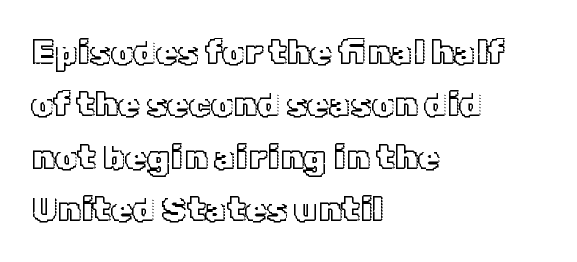
Q: Is the text italic (slanted)? A: No, it is upright.
Q: Is the text underlined? A: No.
Q: How is the paragraph aligned? A: Left-aligned.
Q: Is the spacing between letters normal or unusually wide? A: Normal.
Q: Is the spacing between lines tight, normal or loose? A: Normal.
Q: Width (condensed, normal, or wide)? A: Normal.
Q: x-height? A: Medium.
Q: Monospaced? A: No.
